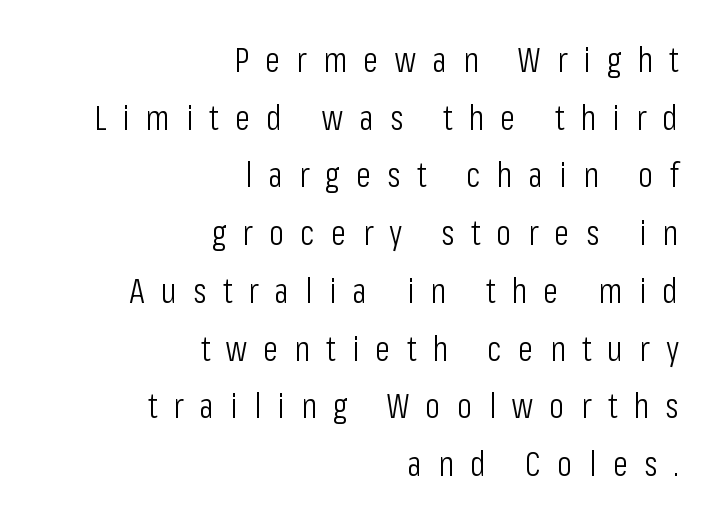
The compositor pushed each line to the right boundary. What kind of face is this? One without serifs — a sans. The letterforms stand isolated, each surrounded by extra space. The weight would be labelled regular, book, light, or lighter still. Looks like regular typesetting: each glyph gets only the width it needs. A typesetter would mark this as roman, not italic.
